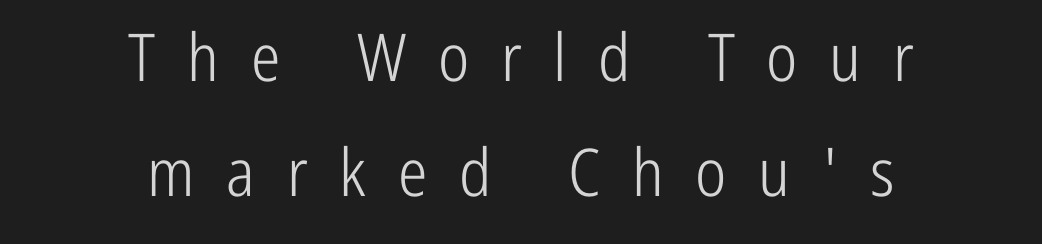
Both edges are ragged and mirror each other, which tells us the setting is centered. Any mark beneath the type? The region is blank. The face used here is proportionally spaced, like ordinary book or web type. The font sits on the lighter half of the weight spectrum, regular included. The gaps between neighbouring characters are conspicuously large.
